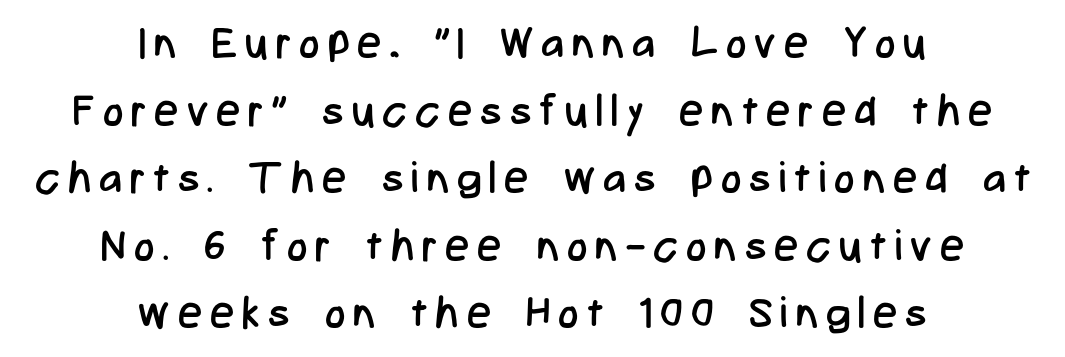
Q: Is the text bold? A: No.
Q: Is the text italic (slanted)? A: No, it is upright.
Q: Is the typeface a serif or a sans-serif typeface? A: Sans-serif.
Q: Is the text underlined? A: No.
Q: How is the paragraph aligned? A: Centered.
Q: Is the spacing between lines tight, normal or loose? A: Normal.
Q: Width (condensed, normal, or wide)? A: Condensed.
Q: Stroke contrast? A: Low.
Q: x-height? A: Medium.
Q: Monospaced? A: No.
